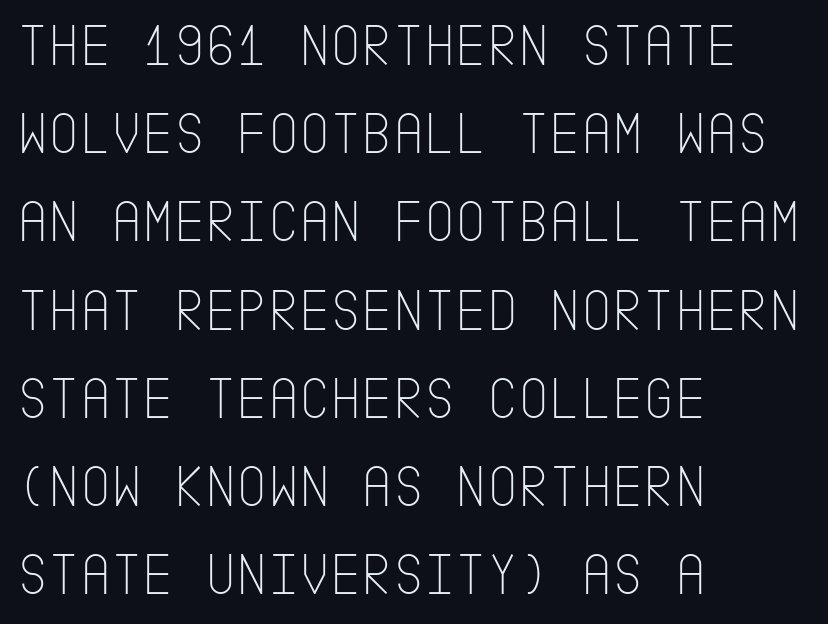
{"serif": "no", "italic": "no", "bold": "no", "weight": "thin", "width": "condensed", "stroke_contrast": "low", "x_height": "large", "underline": "no", "align": "left", "line_spacing": "normal", "line_spacing_ratio": 1.47, "letter_spacing": "normal", "letter_spacing_em": 0.0, "glyph_px": 60}
